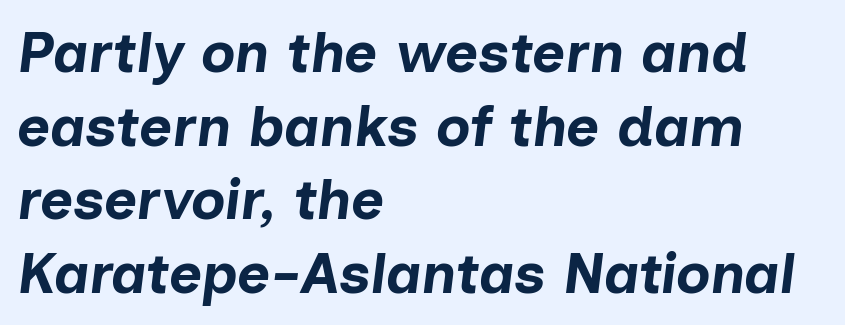
Q: Is the text bold? A: Yes.
Q: Is the text italic (slanted)? A: Yes, it leans right by about 7 degrees.
Q: Is the text underlined? A: No.
Q: How is the paragraph aligned? A: Left-aligned.
Q: Is the spacing between letters normal or unusually wide? A: Normal.
Q: Is the spacing between lines tight, normal or loose? A: Normal.
Q: Width (condensed, normal, or wide)? A: Normal.
Q: Stroke contrast? A: Low.
Q: x-height? A: Medium.
Q: Monospaced? A: No.
